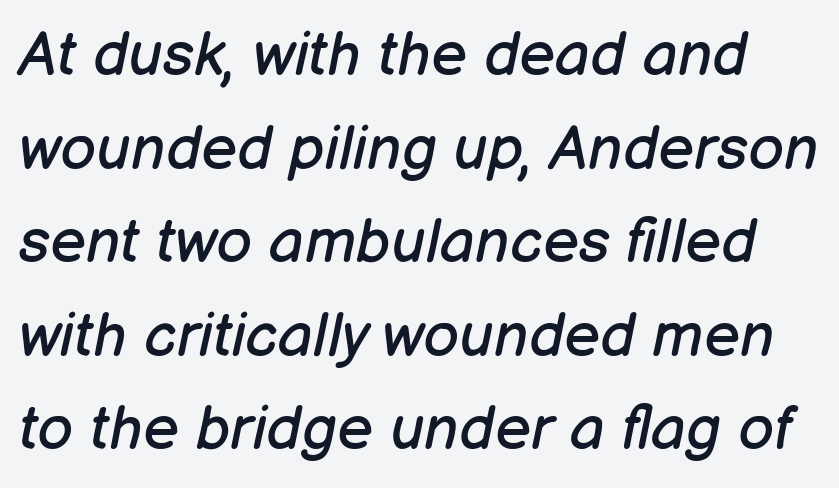
{"italic": "yes", "lean": "right", "slant_degrees": 12, "bold": "no", "weight": "regular", "width": "normal", "stroke_contrast": "low", "x_height": "medium", "monospaced": "no", "underline": "no", "line_spacing": "normal", "line_spacing_ratio": 1.51, "letter_spacing": "normal", "letter_spacing_em": 0.0, "glyph_px": 62}
